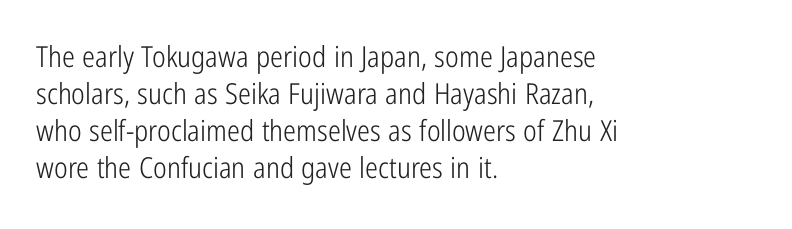
Q: Is the text bold? A: No.
Q: Is the text italic (slanted)? A: No, it is upright.
Q: Is the typeface a serif or a sans-serif typeface? A: Sans-serif.
Q: Is the text underlined? A: No.
Q: How is the paragraph aligned? A: Left-aligned.
Q: Is the spacing between letters normal or unusually wide? A: Normal.
Q: Is the spacing between lines tight, normal or loose? A: Normal.
Q: Width (condensed, normal, or wide)? A: Condensed.
Q: Stroke contrast? A: Low.
Q: x-height? A: Medium.
Q: Monospaced? A: No.
